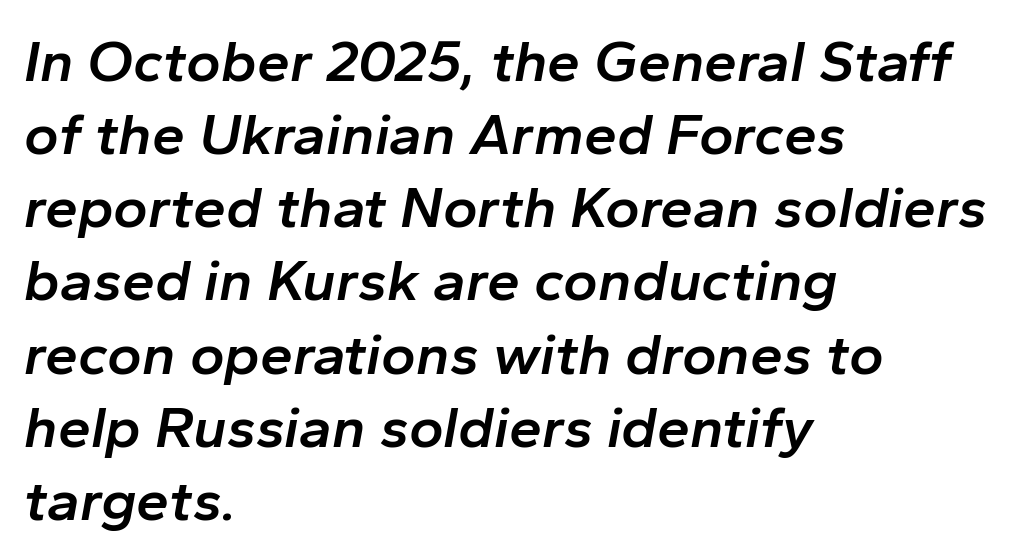
The image shows 59 px semibold type, italic (leaning right); set left-aligned, line spacing 1.24x, normal letter spacing, not underlined; low stroke contrast and a medium x-height.
